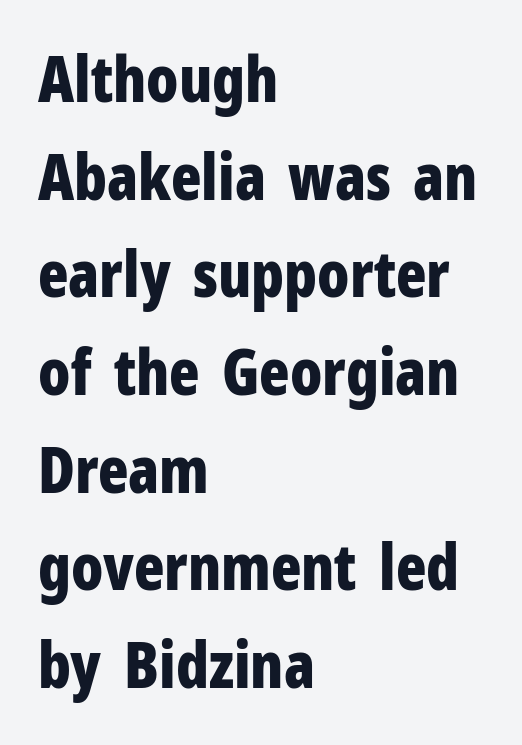
Here the designer chose a conventional face with non-uniform glyph widths. The rendering keeps characters at their native spacing. Reading down the column, the eye jumps a familiar distance to each next line. Look at the bottom of the vertical strokes: they stop flat, with no serifs. The ragged edge is on the right, which tells us the setting is flush left. The letters stand straight up with perfectly vertical stems.
